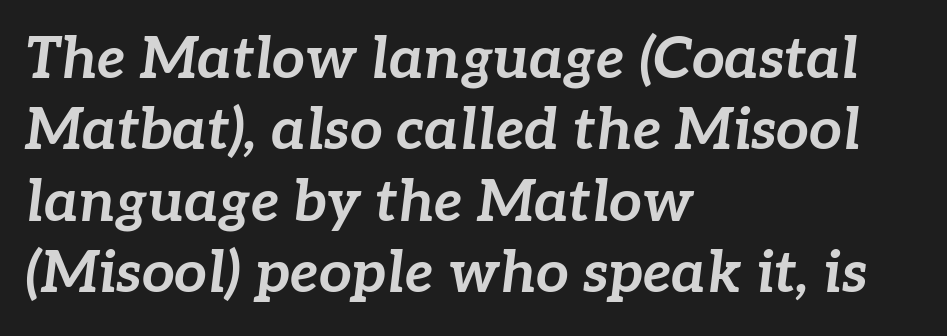
Words appear dense and cohesive because spacing is normal. If you drew a line through each stem, it would be angled. Heavy, bold letterforms. Nobody drew a line under any word here. Reading down the block, your eye returns to a fixed left position each line. Here the designer chose a conventional face with non-uniform glyph widths.
